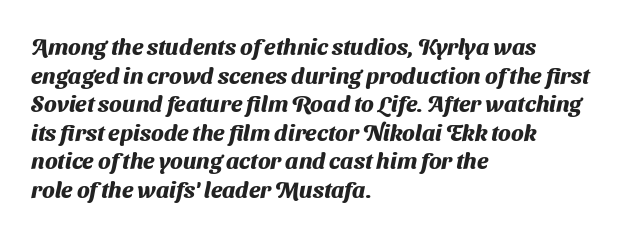
{"bold": "yes", "underline": "no", "align": "left", "line_spacing_ratio": 1.24, "letter_spacing": "normal", "letter_spacing_em": 0.0, "glyph_px": 23}
